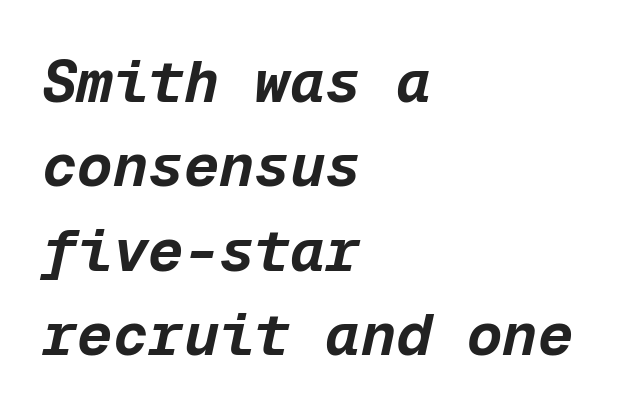
The image shows 59 px bold type, italic (leaning right), monospaced; set left-aligned, normal line spacing (1.43x), normal letter spacing, not underlined; low stroke contrast and a medium x-height.
